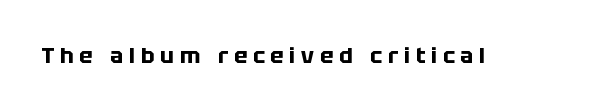
Tracking here is generous; glyphs stand well apart from one another. Weight check: bold — yes, fully. The specimen omits any rule beneath the text block's lines. If you drew a line through each stem, it would be perfectly vertical.
